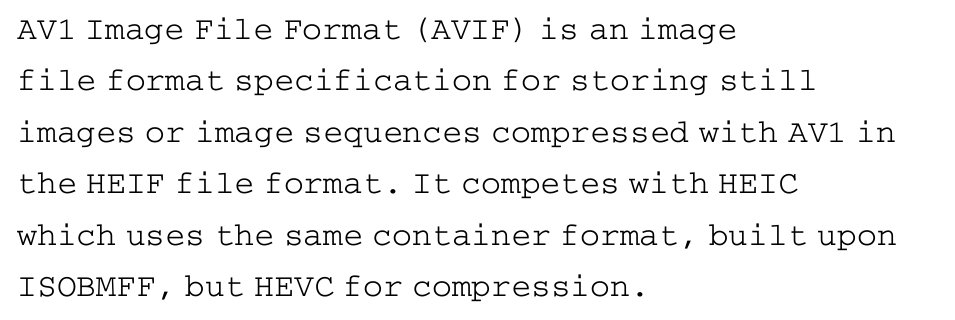
{"serif": "yes", "italic": "no", "bold": "no", "weight": "light", "width": "wide", "stroke_contrast": "low", "x_height": "medium", "underline": "no", "align": "left", "line_spacing": "normal", "line_spacing_ratio": 1.56, "letter_spacing": "normal", "letter_spacing_em": 0.0, "glyph_px": 33}
